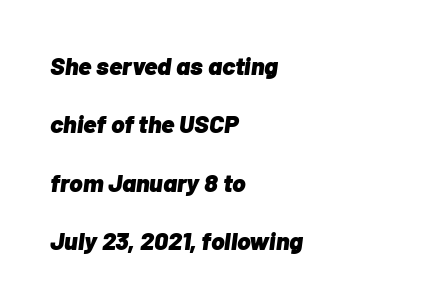
The image shows 25 px bold type, italic (leaning right); set left-aligned, loose line spacing (2.34x), normal letter spacing, not underlined.
